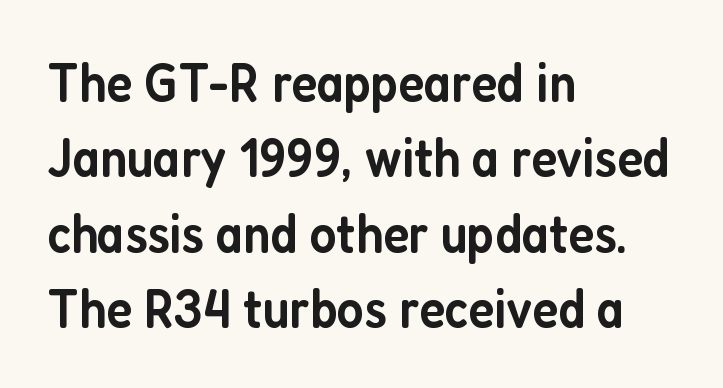
Q: Is the text bold? A: Semi-bold.
Q: Is the text italic (slanted)? A: No, it is upright.
Q: Is the typeface a serif or a sans-serif typeface? A: Sans-serif.
Q: Is the text underlined? A: No.
Q: How is the paragraph aligned? A: Left-aligned.
Q: Is the spacing between letters normal or unusually wide? A: Normal.
Q: Is the spacing between lines tight, normal or loose? A: Normal.
Q: Width (condensed, normal, or wide)? A: Condensed.
Q: Stroke contrast? A: Low.
Q: x-height? A: Medium.
Q: Monospaced? A: No.
